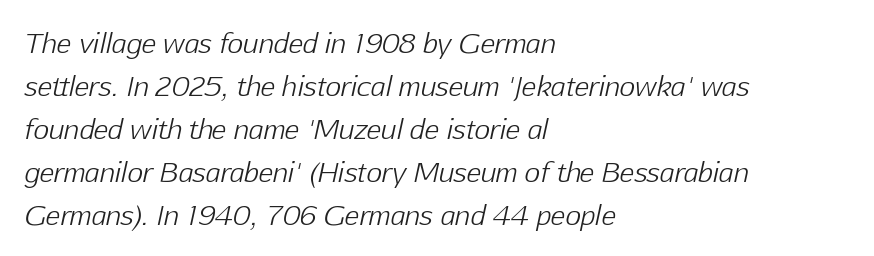
Q: Is the text bold? A: No.
Q: Is the text italic (slanted)? A: Yes, it leans right by about 12 degrees.
Q: Is the text underlined? A: No.
Q: How is the paragraph aligned? A: Left-aligned.
Q: Is the spacing between letters normal or unusually wide? A: Normal.
Q: Is the spacing between lines tight, normal or loose? A: Normal.
